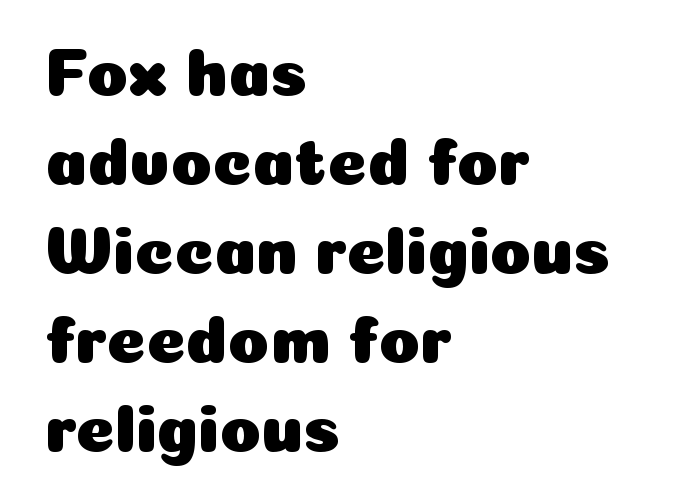
Q: Is the text italic (slanted)? A: No, it is upright.
Q: Is the typeface a serif or a sans-serif typeface? A: Sans-serif.
Q: Is the text underlined? A: No.
Q: How is the paragraph aligned? A: Left-aligned.
Q: Is the spacing between letters normal or unusually wide? A: Normal.
Q: Is the spacing between lines tight, normal or loose? A: Normal.
Q: Width (condensed, normal, or wide)? A: Normal.
Q: Stroke contrast? A: Low.
Q: x-height? A: Medium.
Q: Monospaced? A: No.
